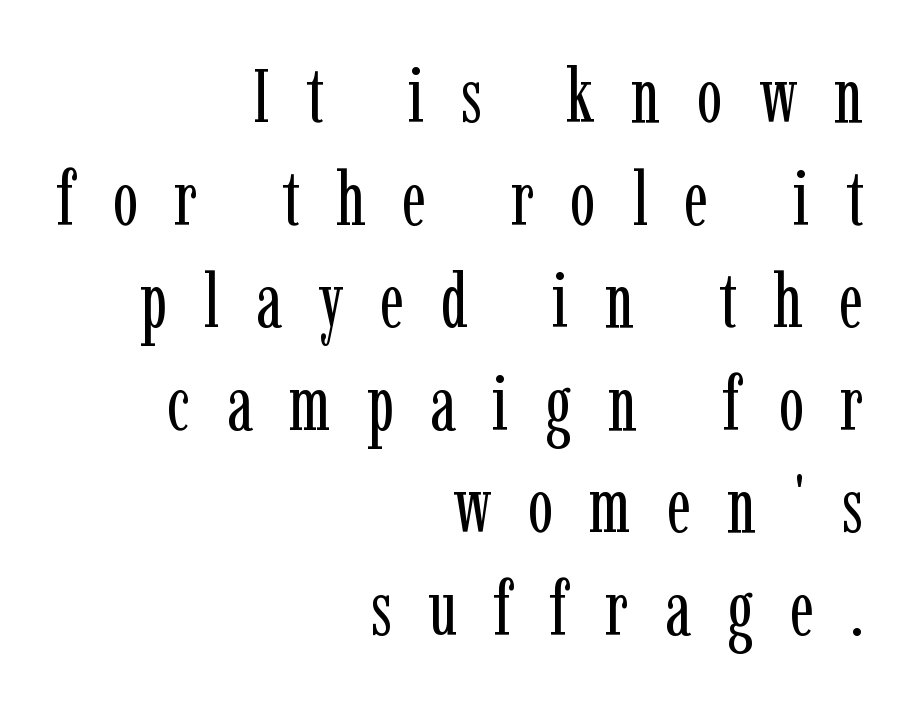
The area under the type is left untouched. Varying glyph widths throughout — classic text-font behaviour. It's the straight-up-and-down kind of type. The letters are spread apart with noticeably loose tracking.
